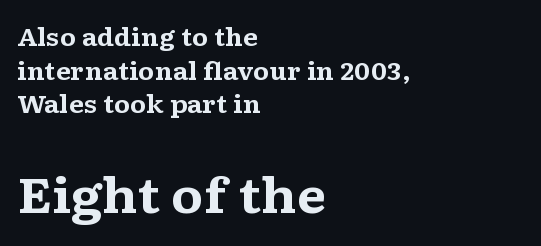
Q: Is the text bold? A: Yes.
Q: Is the text italic (slanted)? A: No, it is upright.
Q: Is the typeface a serif or a sans-serif typeface? A: Serif.
Q: Is the text underlined? A: No.
Q: How is the paragraph aligned? A: Left-aligned.
Q: Is the spacing between letters normal or unusually wide? A: Normal.
Q: Is the spacing between lines tight, normal or loose? A: Normal.
Q: Which block of text is set in a larger size, the first (top) or the second (bottom)? A: The second (bottom) one.
Q: Width (condensed, normal, or wide)? A: Wide.
Q: Stroke contrast? A: Medium.
Q: x-height? A: Medium.
Q: Monospaced? A: No.
